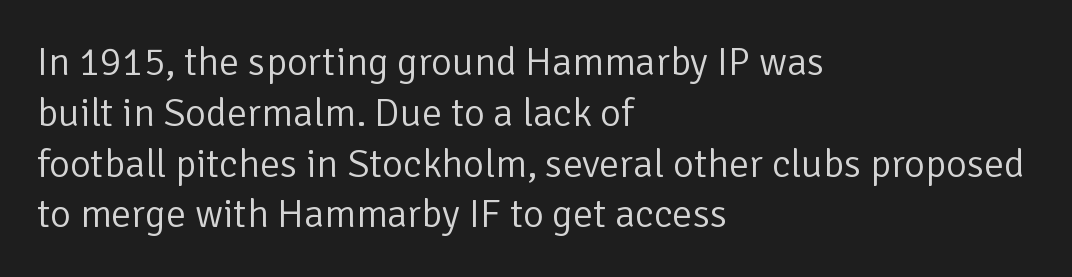
The passage shown is typeset with a sans-serif family. A typesetter would call this leading conventional body-copy spacing. The rendering keeps characters at their native spacing. Compared with a centered layout, this one pins lines to the left instead.
